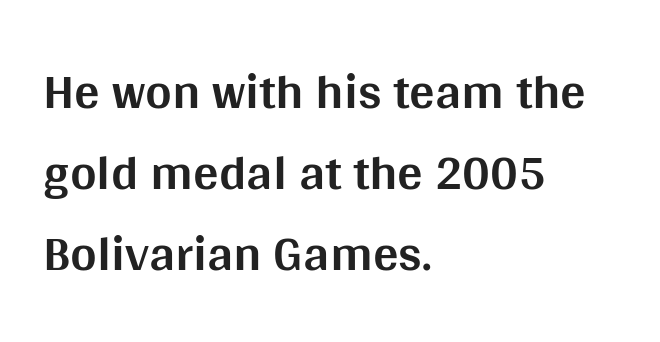
The image shows 51 px bold sans-serif type, upright; set left-aligned, normal line spacing (1.59x), normal letter spacing, not underlined; medium stroke contrast and a large x-height.
